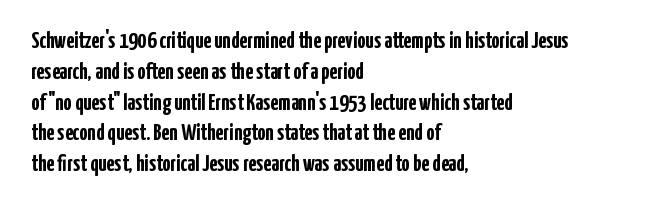
{"italic": "no", "bold": "yes", "underline": "no", "align": "left", "line_spacing": "normal", "line_spacing_ratio": 1.34, "letter_spacing": "normal", "letter_spacing_em": 0.0, "glyph_px": 23}
